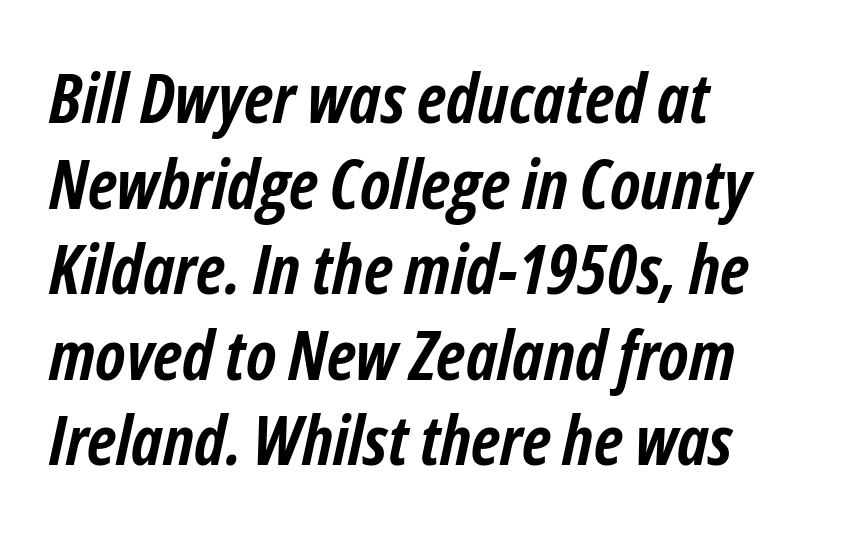
The glyphs look as if they've been sheared to an angle. You could not count columns in this text — the font is proportionally spaced. Bold? Absolutely — the strokes are thick and heavy. Each line starts at the same left margin while the right side varies.
